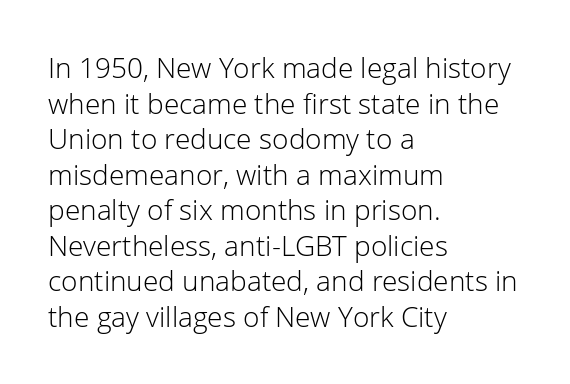
Q: Is the text bold? A: No.
Q: Is the text italic (slanted)? A: No, it is upright.
Q: Is the typeface a serif or a sans-serif typeface? A: Sans-serif.
Q: Is the text underlined? A: No.
Q: How is the paragraph aligned? A: Left-aligned.
Q: Is the spacing between letters normal or unusually wide? A: Normal.
Q: Is the spacing between lines tight, normal or loose? A: Normal.
Q: Width (condensed, normal, or wide)? A: Normal.
Q: Stroke contrast? A: Low.
Q: x-height? A: Medium.
Q: Monospaced? A: No.
